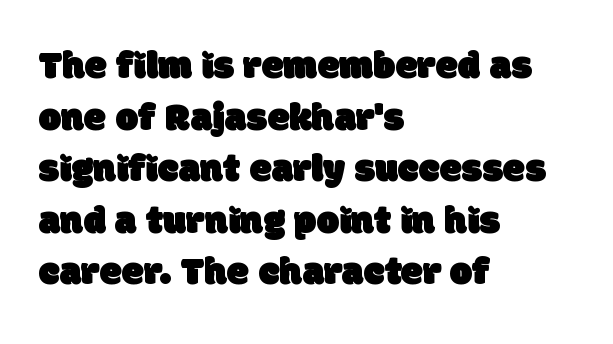
Q: Is the typeface a serif or a sans-serif typeface? A: Sans-serif.
Q: Is the text underlined? A: No.
Q: How is the paragraph aligned? A: Left-aligned.
Q: Is the spacing between letters normal or unusually wide? A: Normal.
Q: Is the spacing between lines tight, normal or loose? A: Normal.
Q: Width (condensed, normal, or wide)? A: Normal.
Q: Stroke contrast? A: Low.
Q: x-height? A: Large.
Q: Monospaced? A: No.
